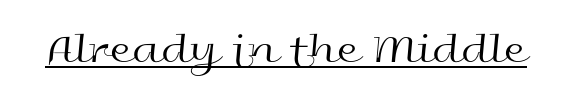
Is the type heavy? It reads as light-to-regular instead. Characters remain perfectly vertical along every line. This sample has the flowing, uneven cadence of proportional lettering. Check the space under the baseline: a stroke is drawn there. Type style note: lacks serifs. What stands out about the letter spacing? Nothing — it is the standard amount.
